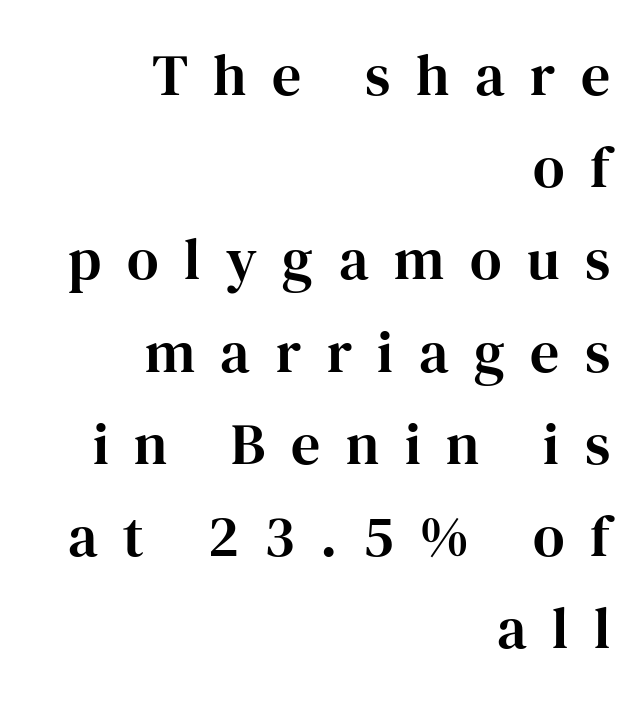
Italic: no, the glyphs are upright roman. The baseline area is clear. Baseline-to-baseline distance is the conventional proportion of letter height. These lines stack with their right ends in a neat column. This sample has the flowing, uneven cadence of proportional lettering. Examine the stroke ends and you'll spot serifs.
